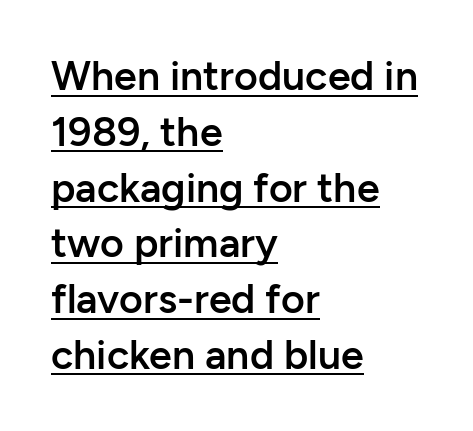
{"serif": "no", "italic": "no", "bold": "semi", "weight": "semibold", "width": "normal", "stroke_contrast": "low", "x_height": "medium", "monospaced": "no", "underline": "yes", "align": "left", "line_spacing": "normal", "line_spacing_ratio": 1.36, "letter_spacing": "normal", "letter_spacing_em": 0.0, "glyph_px": 41}
